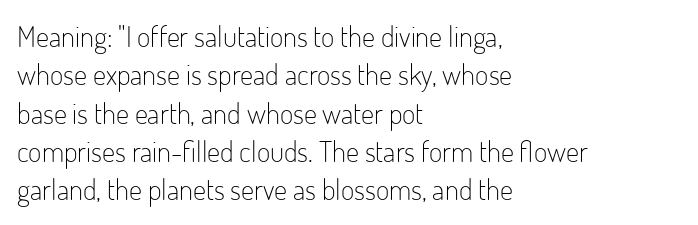
These lines sit exactly where default settings would place them. The words here are not underlined. Look at the tracking — it's just the regular setting, nothing added. The strokes are not fattened; the text isn't bold.
